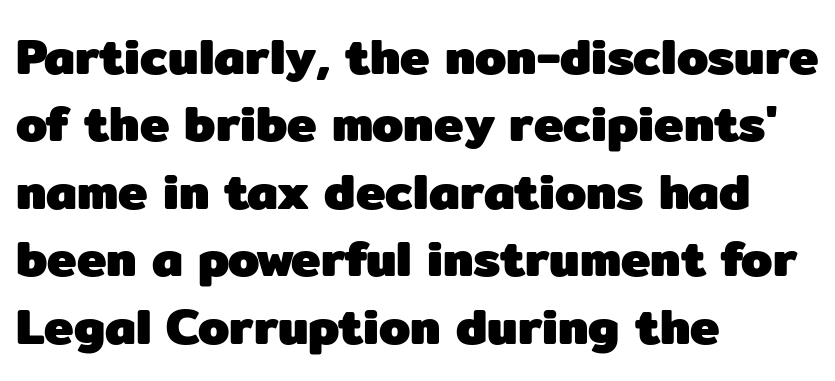
Q: Is the text bold? A: Yes.
Q: Is the text italic (slanted)? A: No, it is upright.
Q: Is the typeface a serif or a sans-serif typeface? A: Sans-serif.
Q: Is the text underlined? A: No.
Q: How is the paragraph aligned? A: Left-aligned.
Q: Is the spacing between letters normal or unusually wide? A: Normal.
Q: Is the spacing between lines tight, normal or loose? A: Normal.
Q: Width (condensed, normal, or wide)? A: Normal.
Q: Stroke contrast? A: Low.
Q: x-height? A: Medium.
Q: Monospaced? A: No.
